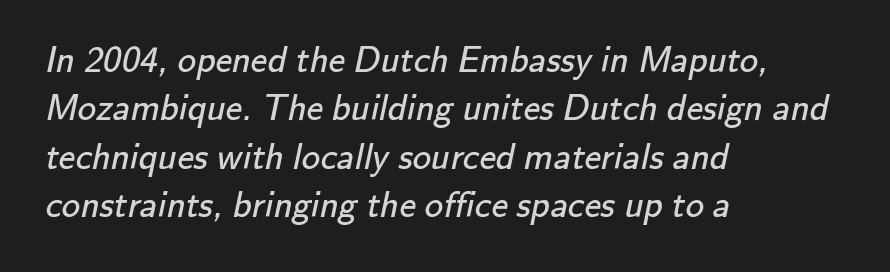
The image shows 37 px regular-weight sans-serif type; set left-aligned, normal line spacing (1.31x), normal letter spacing, not underlined; low stroke contrast and a small x-height.
